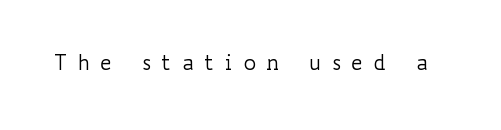
The image shows 21 px text type, upright; set unusually wide letter spacing (+0.48 em), not underlined.
